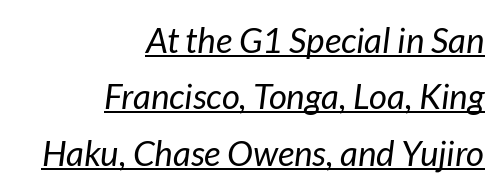
Q: Is the text bold? A: No.
Q: Is the text italic (slanted)? A: Yes, it leans right by about 7 degrees.
Q: Is the text underlined? A: Yes.
Q: How is the paragraph aligned? A: Right-aligned.
Q: Is the spacing between letters normal or unusually wide? A: Normal.
Q: Is the spacing between lines tight, normal or loose? A: Normal.
Q: Width (condensed, normal, or wide)? A: Normal.
Q: Stroke contrast? A: Low.
Q: x-height? A: Medium.
Q: Monospaced? A: No.
